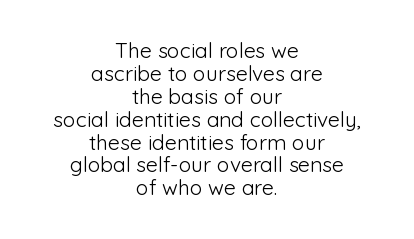
The image shows 21 px text type, upright; set centered, tight line spacing (1.09x), normal letter spacing, not underlined.
